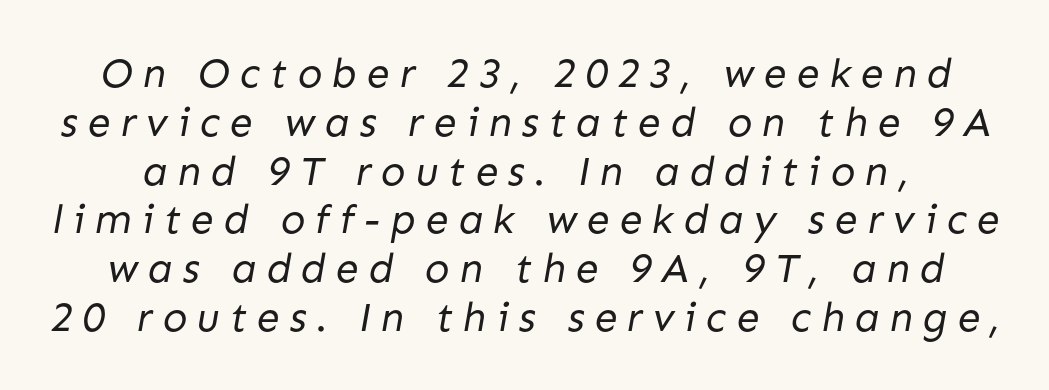
Q: Is the text bold? A: No.
Q: Is the typeface a serif or a sans-serif typeface? A: Sans-serif.
Q: Is the text underlined? A: No.
Q: Is the spacing between letters normal or unusually wide? A: Unusually wide.
Q: Width (condensed, normal, or wide)? A: Normal.
Q: Stroke contrast? A: Low.
Q: x-height? A: Medium.
Q: Monospaced? A: No.
